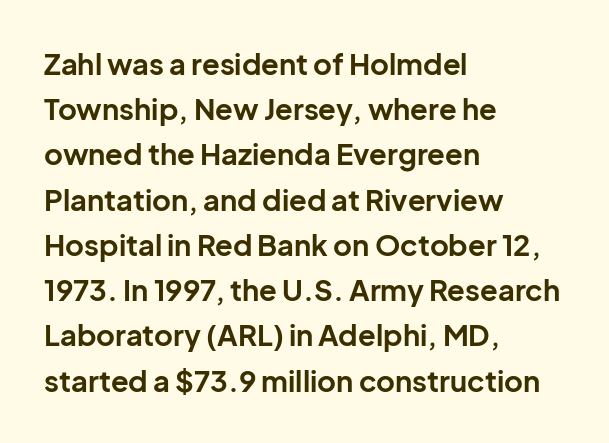
The letters advance in unequal steps, a hallmark of proportional type. The face used here has the dense, thick strokes of a bold. A normal amount of white space separates one row of letters from the next. No italicization has been applied; the sample stays upright. A typesetter would call this zero additional tracking. The gap between lines stays unmarked.
